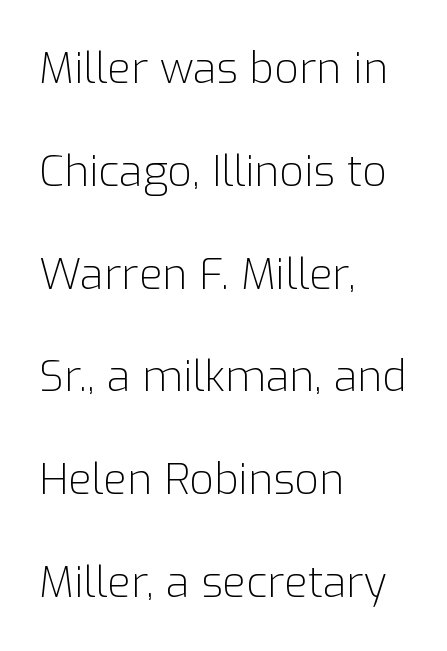
The image shows 43 px light sans-serif type, upright; set left-aligned, loose line spacing (2.39x), normal letter spacing, not underlined; low stroke contrast and a medium x-height.
